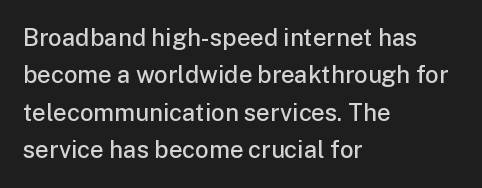
The image shows 24 px text type, upright; set left-aligned, normal line spacing (1.56x), normal letter spacing, not underlined.
